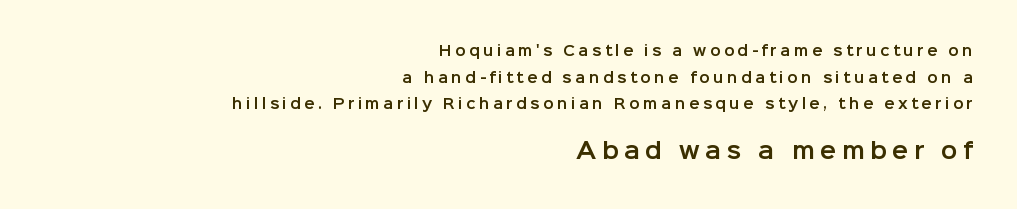
{"italic": "no", "underline": "no", "align": "right", "line_spacing": "loose", "line_spacing_ratio": 1.9, "letter_spacing": "wide", "letter_spacing_em": 0.23, "larger_block": "second", "size_ratio": 1.57, "glyph_px": 22}
